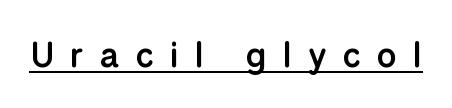
The image shows 35 px semibold sans-serif type, upright; set unusually wide letter spacing (+0.46 em), underlined; low stroke contrast and a medium x-height.
